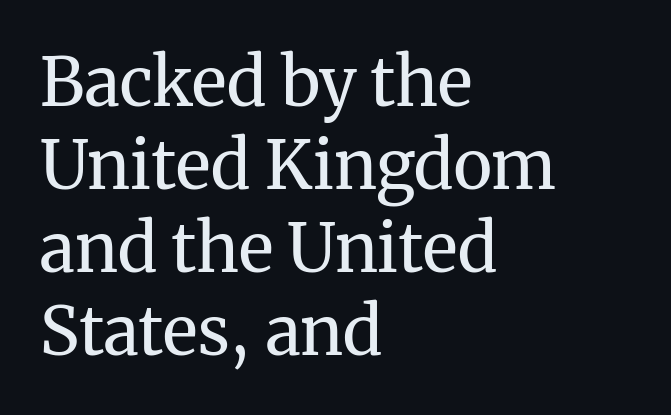
Q: Is the text bold? A: No.
Q: Is the text italic (slanted)? A: No, it is upright.
Q: Is the typeface a serif or a sans-serif typeface? A: Serif.
Q: Is the text underlined? A: No.
Q: How is the paragraph aligned? A: Left-aligned.
Q: Is the spacing between letters normal or unusually wide? A: Normal.
Q: Width (condensed, normal, or wide)? A: Normal.
Q: Stroke contrast? A: Medium.
Q: x-height? A: Medium.
Q: Monospaced? A: No.
